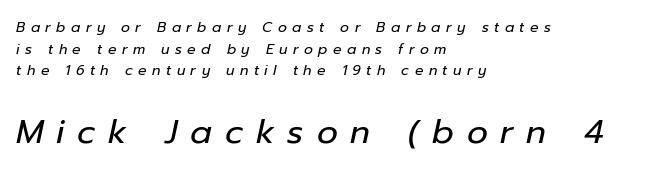
The image shows 33 px regular-weight type, italic (leaning right); set left-aligned, normal line spacing (1.55x), unusually wide letter spacing (+0.39 em), not underlined; the second (bottom) block is 2.36x larger; low stroke contrast and a medium x-height.
